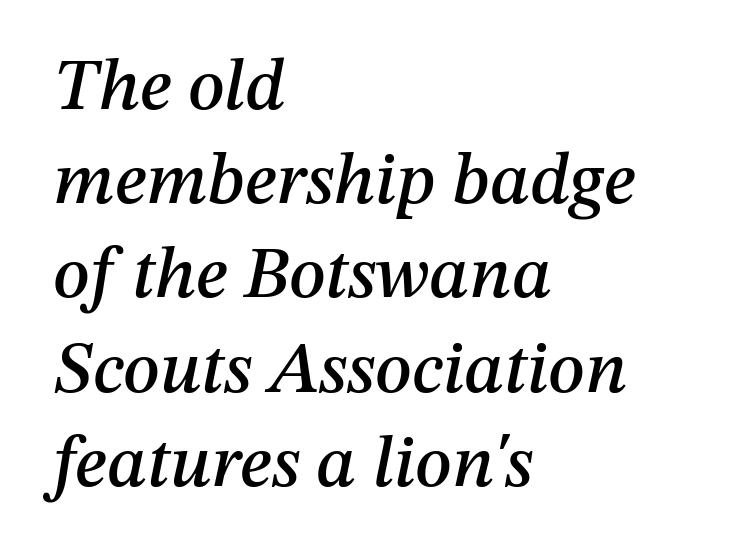
The image shows 73 px text type, italic (leaning right); set left-aligned, normal line spacing (1.29x), normal letter spacing, not underlined; medium stroke contrast and a medium x-height.
